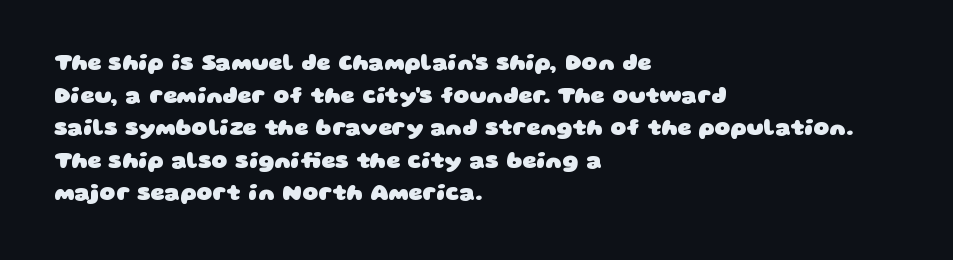
Q: Is the text bold? A: Yes.
Q: Is the text underlined? A: No.
Q: How is the paragraph aligned? A: Left-aligned.
Q: Is the spacing between letters normal or unusually wide? A: Normal.
Q: Is the spacing between lines tight, normal or loose? A: Normal.
